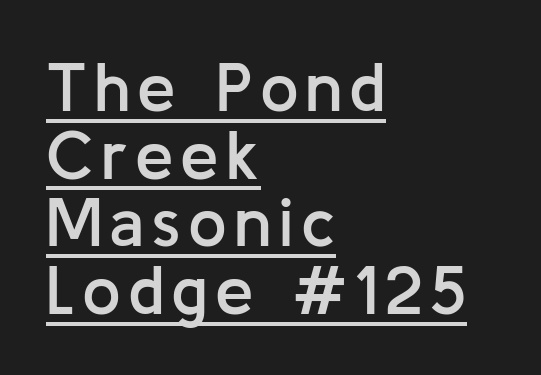
The sample has been set in demibold, a notch under bold. One glance says dense: line gaps are narrower than usual. Compared with undecorated copy, this sample adds a rule below the words. Nothing sits at the stroke ends, so this counts as sans-serif. If you drew a ruler down the left edge, every line would touch it.
